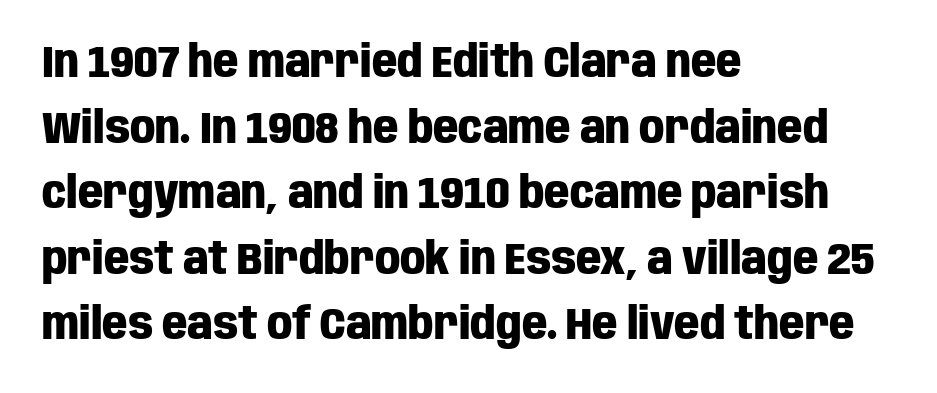
{"serif": "no", "italic": "no", "bold": "yes", "weight": "heavy", "width": "condensed", "stroke_contrast": "low", "x_height": "large", "monospaced": "no", "underline": "no", "align": "left", "line_spacing": "normal", "line_spacing_ratio": 1.49, "letter_spacing": "normal", "letter_spacing_em": 0.0, "glyph_px": 44}
